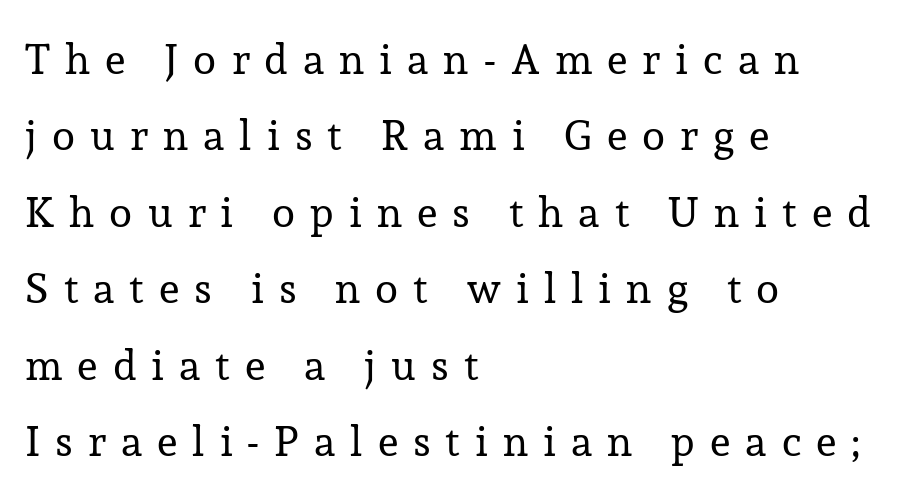
The image shows 42 px regular-weight serif type, upright; set left-aligned, line spacing 1.82x, unusually wide letter spacing (+0.36 em), not underlined; low stroke contrast and a medium x-height.
